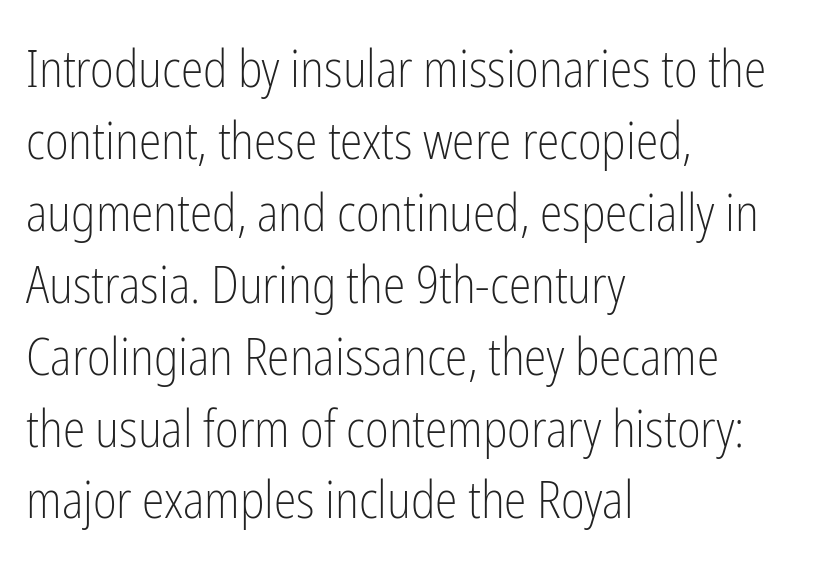
{"serif": "no", "italic": "no", "bold": "no", "weight": "light", "width": "condensed", "stroke_contrast": "low", "x_height": "medium", "monospaced": "no", "underline": "no", "align": "left", "line_spacing": "normal", "line_spacing_ratio": 1.41, "letter_spacing": "normal", "letter_spacing_em": 0.0, "glyph_px": 51}
